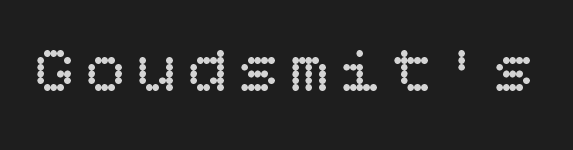
The specimen reads as upright at a glance. This is not heavy type; no bold has been used. Anything drawn beneath the words? Only blank space.
